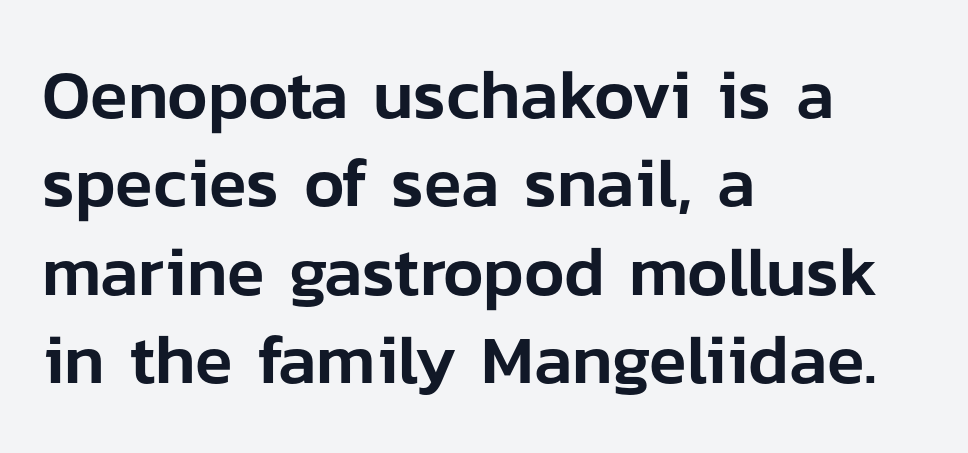
The image shows 69 px sans-serif type, upright; set left-aligned, normal line spacing (1.28x), normal letter spacing, not underlined; low stroke contrast and a medium x-height.
